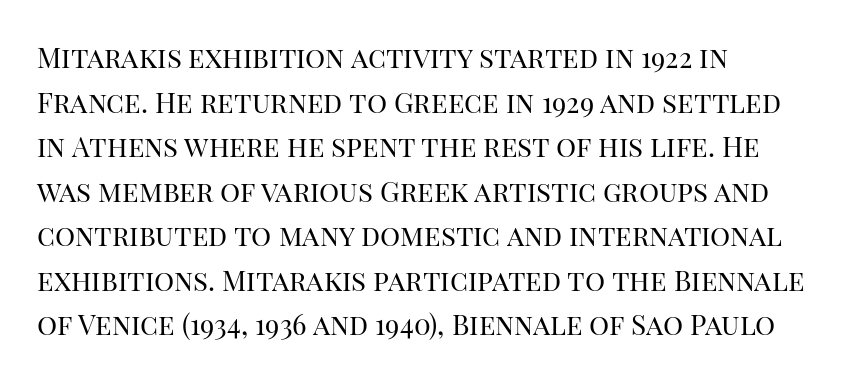
Tall strokes in this sample are plumb rather than angled. Leftover space on each line is placed entirely after the last word. Varying glyph widths throughout — classic text-font behaviour. Between one letter and the next there's only the usual sliver of space. Horizontal bands of white between lines are of average thickness. The zone under the glyphs is completely vacant.
